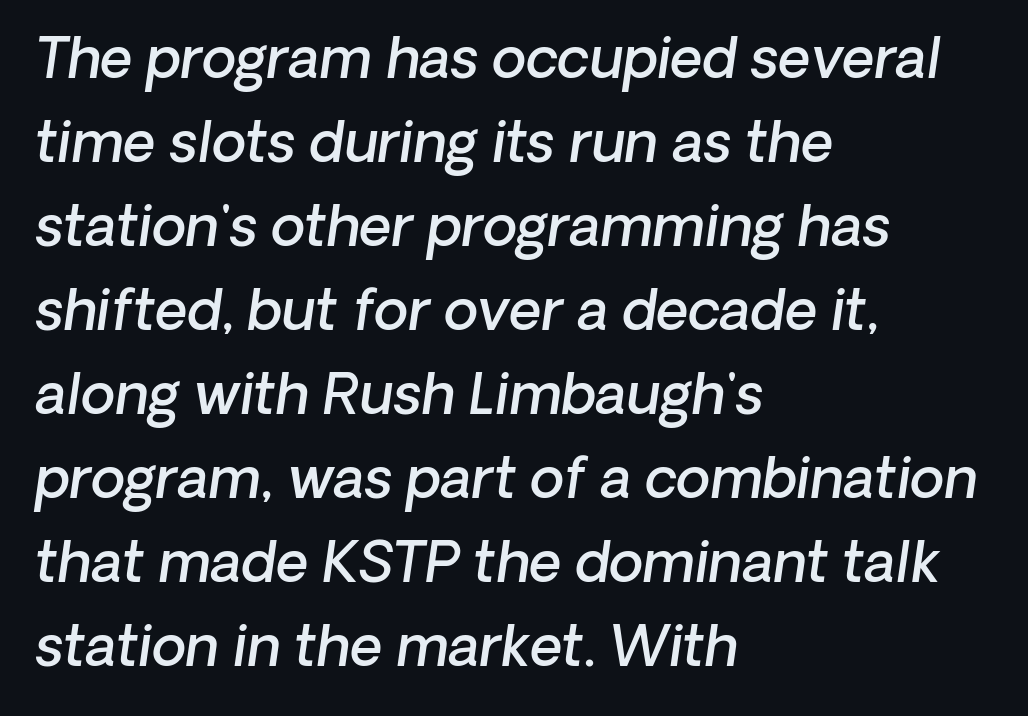
Q: Is the text bold? A: Semi-bold.
Q: Is the text italic (slanted)? A: Yes, it leans right by about 8 degrees.
Q: Is the text underlined? A: No.
Q: How is the paragraph aligned? A: Left-aligned.
Q: Is the spacing between letters normal or unusually wide? A: Normal.
Q: Is the spacing between lines tight, normal or loose? A: Normal.
Q: Width (condensed, normal, or wide)? A: Normal.
Q: Stroke contrast? A: Low.
Q: x-height? A: Medium.
Q: Monospaced? A: No.
